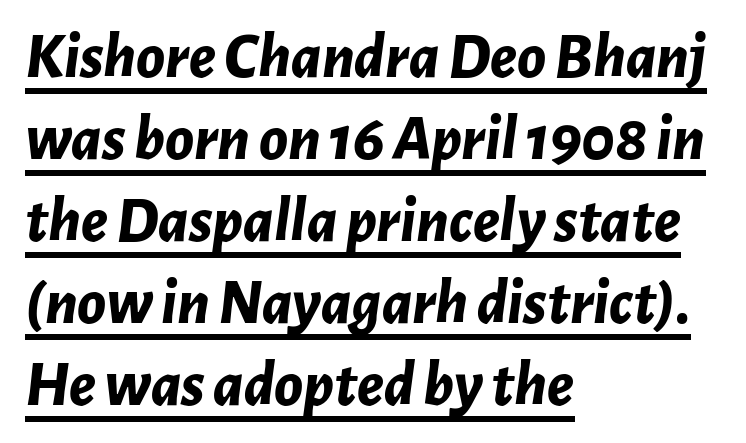
Q: Is the text bold? A: Yes.
Q: Is the text italic (slanted)? A: Yes, it leans right by about 7 degrees.
Q: Is the text underlined? A: Yes.
Q: How is the paragraph aligned? A: Left-aligned.
Q: Is the spacing between letters normal or unusually wide? A: Normal.
Q: Is the spacing between lines tight, normal or loose? A: Normal.
Q: Width (condensed, normal, or wide)? A: Normal.
Q: Stroke contrast? A: Low.
Q: x-height? A: Medium.
Q: Monospaced? A: No.
